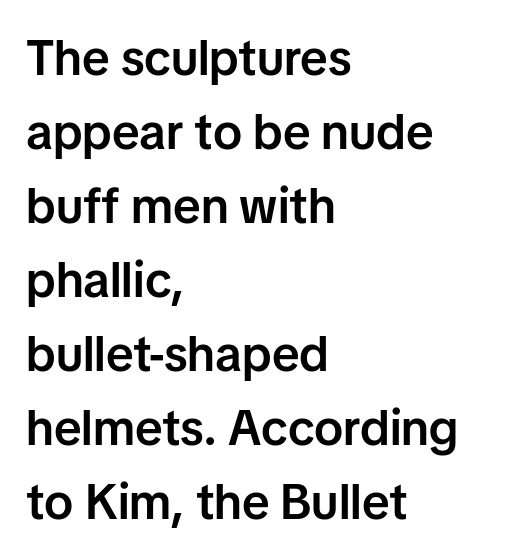
The image shows 49 px semibold sans-serif type, upright; set left-aligned, normal line spacing (1.51x), normal letter spacing, not underlined; low stroke contrast and a medium x-height.
